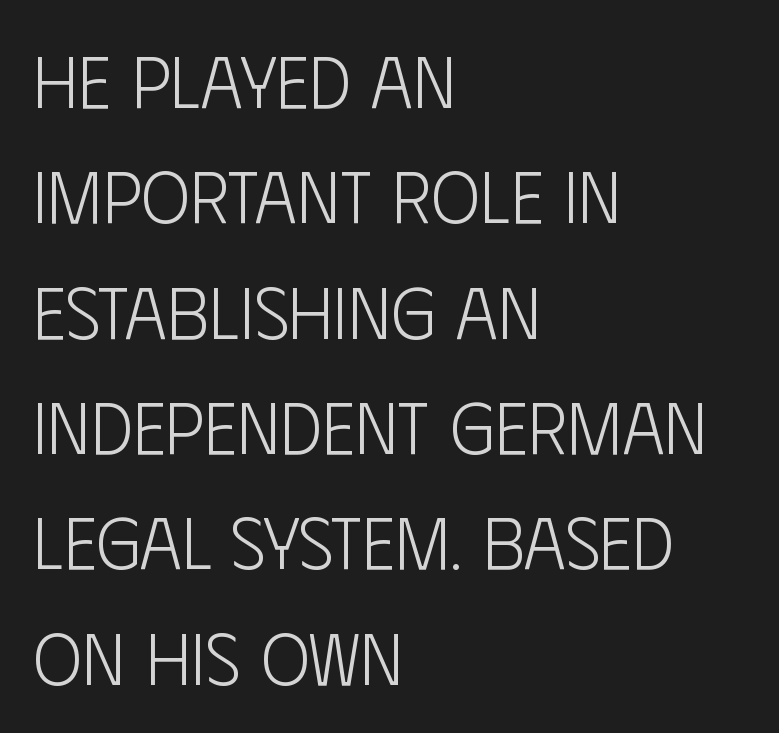
{"serif": "no", "italic": "no", "bold": "no", "weight": "light", "width": "condensed", "stroke_contrast": "low", "x_height": "large", "monospaced": "no", "underline": "no", "align": "left", "line_spacing": "normal", "line_spacing_ratio": 1.58, "letter_spacing": "normal", "letter_spacing_em": 0.0, "glyph_px": 73}
